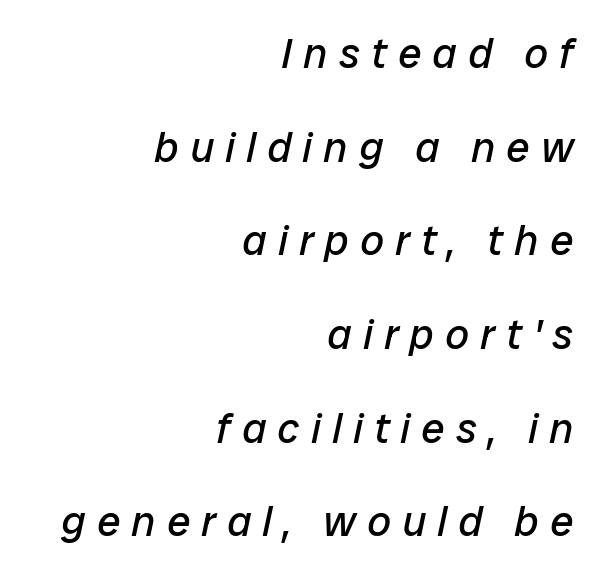
This sample trades compactness for vertical openness between lines. The passage shown has open, widely tracked lettering throughout. Looks like regular typesetting: each glyph gets only the width it needs. Layout note: lines flush right. The strip under each line holds only bare page. The cut favours lightness, reaching ordinary text weight at its darkest.
